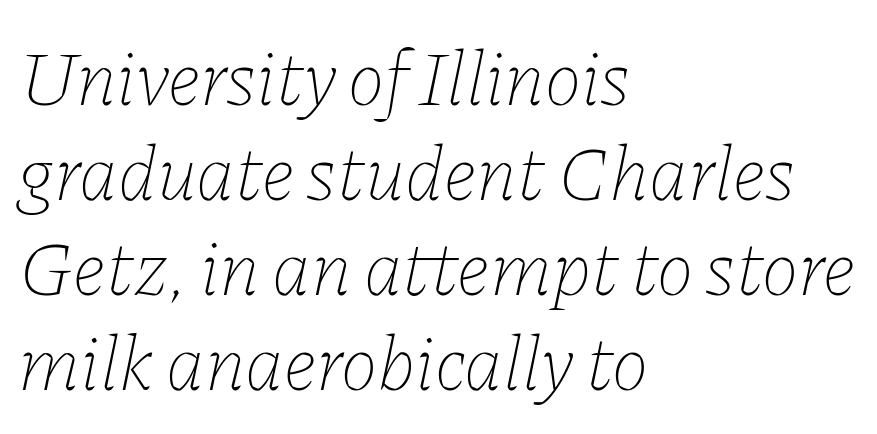
Q: Is the text bold? A: No.
Q: Is the text italic (slanted)? A: Yes, it leans right by about 11 degrees.
Q: Is the text underlined? A: No.
Q: How is the paragraph aligned? A: Left-aligned.
Q: Is the spacing between letters normal or unusually wide? A: Normal.
Q: Width (condensed, normal, or wide)? A: Normal.
Q: Stroke contrast? A: Low.
Q: x-height? A: Medium.
Q: Monospaced? A: No.
